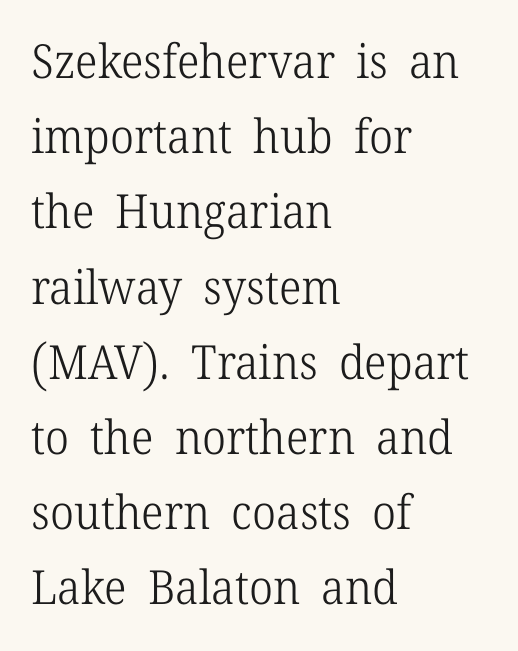
Q: Is the text bold? A: No.
Q: Is the text italic (slanted)? A: No, it is upright.
Q: Is the typeface a serif or a sans-serif typeface? A: Serif.
Q: Is the text underlined? A: No.
Q: How is the paragraph aligned? A: Left-aligned.
Q: Is the spacing between letters normal or unusually wide? A: Normal.
Q: Is the spacing between lines tight, normal or loose? A: Normal.
Q: Width (condensed, normal, or wide)? A: Normal.
Q: Stroke contrast? A: Low.
Q: x-height? A: Medium.
Q: Monospaced? A: No.
